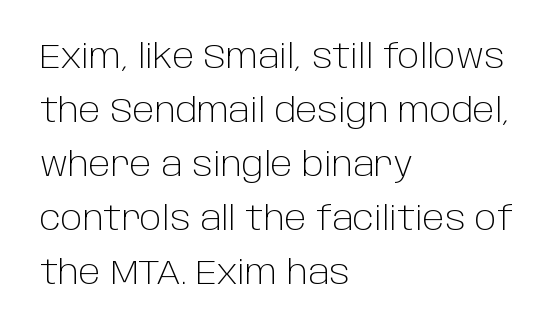
The image shows 34 px light sans-serif type, upright; set left-aligned, normal line spacing (1.59x), normal letter spacing, not underlined; low stroke contrast and a large x-height.
